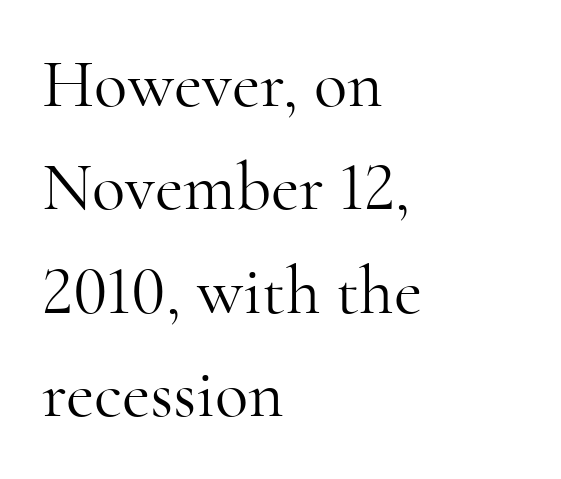
{"serif": "yes", "italic": "no", "bold": "no", "weight": "light", "width": "normal", "stroke_contrast": "high", "x_height": "small", "monospaced": "no", "underline": "no", "align": "left", "line_spacing": "normal", "line_spacing_ratio": 1.5, "letter_spacing": "normal", "letter_spacing_em": 0.0, "glyph_px": 69}
